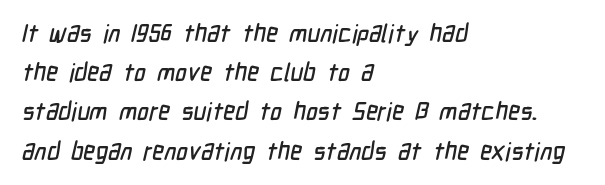
The image shows 25 px text type; set left-aligned, normal line spacing (1.57x), normal letter spacing, not underlined.
